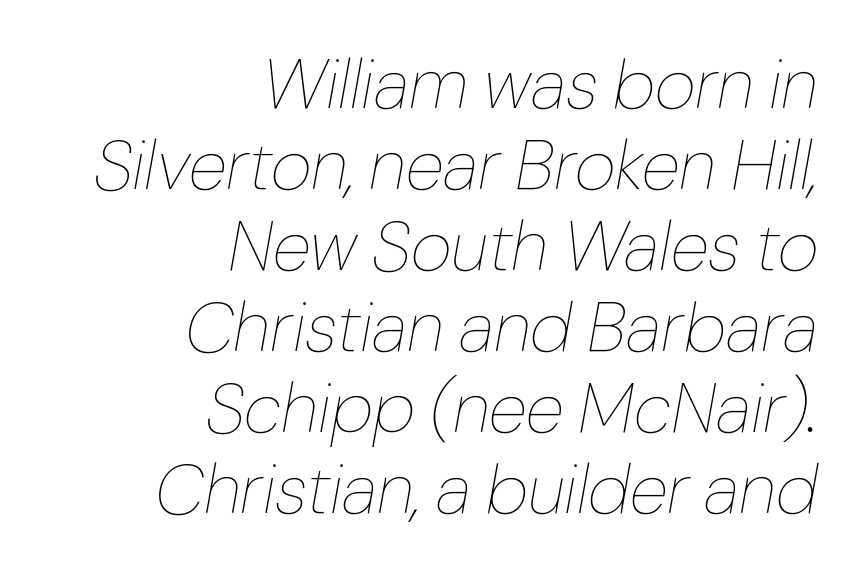
{"italic": "yes", "lean": "right", "slant_degrees": 10, "bold": "no", "weight": "thin", "width": "normal", "stroke_contrast": "low", "x_height": "medium", "monospaced": "no", "underline": "no", "align": "right", "line_spacing": "tight", "line_spacing_ratio": 1.14, "letter_spacing": "normal", "letter_spacing_em": 0.0, "glyph_px": 71}
